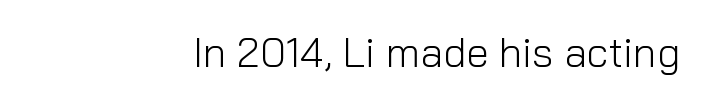
{"serif": "no", "italic": "no", "bold": "no", "weight": "light", "width": "normal", "stroke_contrast": "low", "x_height": "medium", "monospaced": "no", "underline": "no", "align": "right", "letter_spacing": "normal", "letter_spacing_em": 0.0, "glyph_px": 41}
